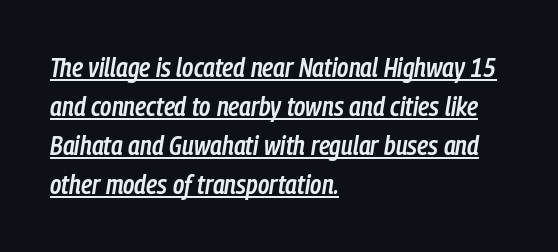
Q: Is the text bold? A: Semi-bold.
Q: Is the text italic (slanted)? A: Yes, it leans right by about 9 degrees.
Q: Is the text underlined? A: Yes.
Q: How is the paragraph aligned? A: Left-aligned.
Q: Is the spacing between letters normal or unusually wide? A: Normal.
Q: Is the spacing between lines tight, normal or loose? A: Normal.
